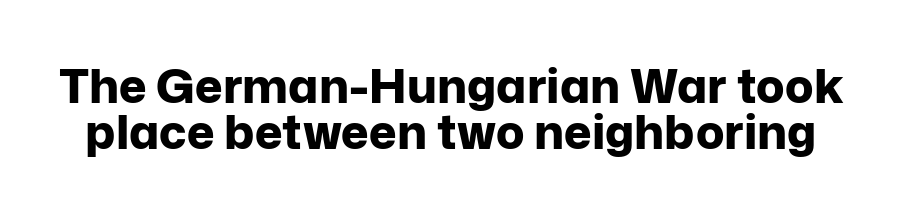
Q: Is the text bold? A: Yes.
Q: Is the text italic (slanted)? A: No, it is upright.
Q: Is the typeface a serif or a sans-serif typeface? A: Sans-serif.
Q: Is the text underlined? A: No.
Q: Is the spacing between letters normal or unusually wide? A: Normal.
Q: Is the spacing between lines tight, normal or loose? A: Tight.
Q: Width (condensed, normal, or wide)? A: Normal.
Q: Stroke contrast? A: Low.
Q: x-height? A: Medium.
Q: Monospaced? A: No.
